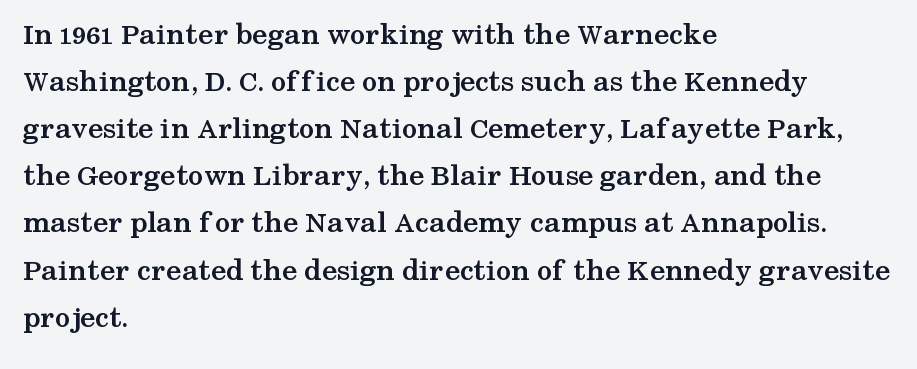
{"serif": "yes", "italic": "no", "bold": "yes", "weight": "semibold", "width": "wide", "stroke_contrast": "medium", "x_height": "medium", "monospaced": "no", "underline": "no", "align": "left", "line_spacing": "normal", "line_spacing_ratio": 1.52, "letter_spacing": "normal", "letter_spacing_em": 0.0, "glyph_px": 31}
